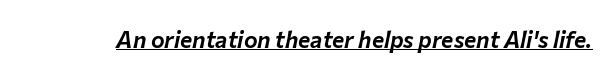
Q: Is the text italic (slanted)? A: Yes, it leans right by about 12 degrees.
Q: Is the text underlined? A: Yes.
Q: Is the spacing between letters normal or unusually wide? A: Normal.
